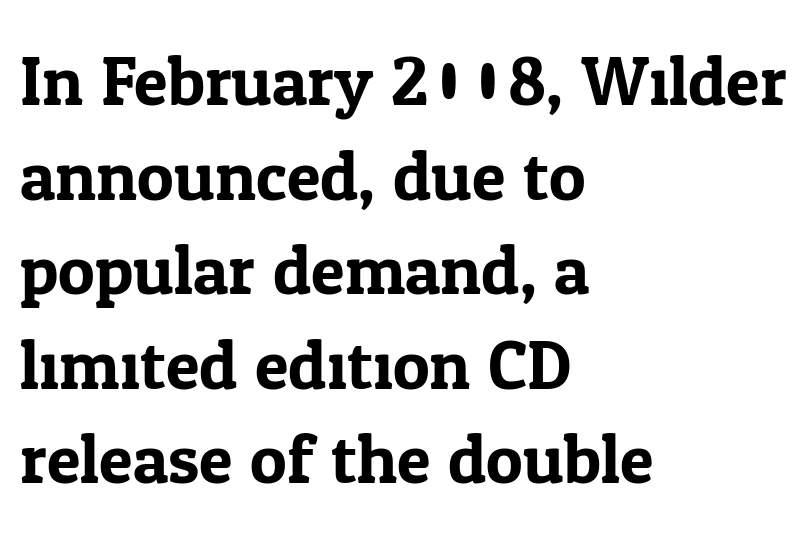
{"serif": "yes", "italic": "no", "width": "normal", "stroke_contrast": "low", "x_height": "medium", "monospaced": "no", "underline": "no", "align": "left", "line_spacing": "normal", "line_spacing_ratio": 1.37, "letter_spacing": "normal", "letter_spacing_em": 0.0, "glyph_px": 69}
